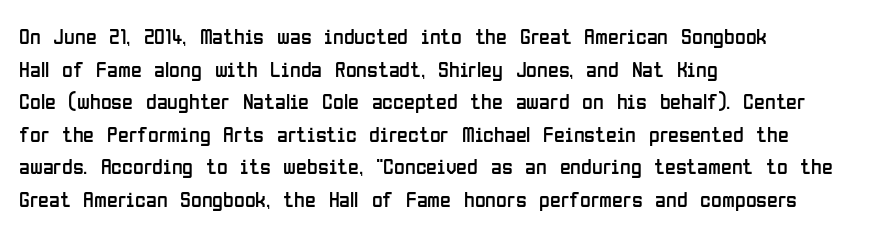
Q: Is the text bold? A: No.
Q: Is the text italic (slanted)? A: No, it is upright.
Q: Is the text underlined? A: No.
Q: How is the paragraph aligned? A: Left-aligned.
Q: Is the spacing between letters normal or unusually wide? A: Normal.
Q: Is the spacing between lines tight, normal or loose? A: Normal.
